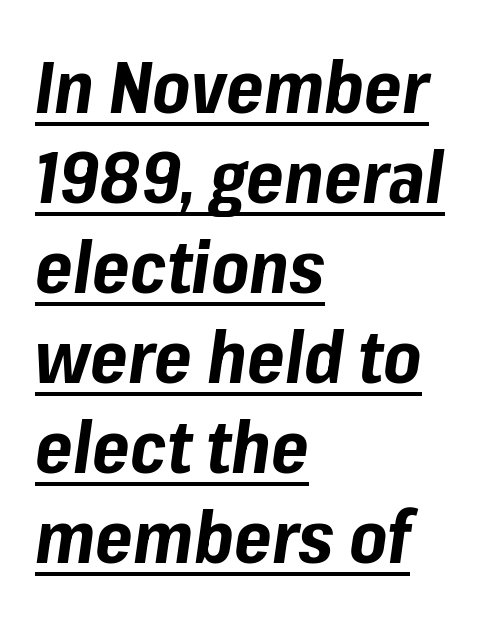
The image shows 72 px bold type, italic (leaning right); set left-aligned, normal line spacing (1.25x), normal letter spacing, underlined; low stroke contrast and a medium x-height.
